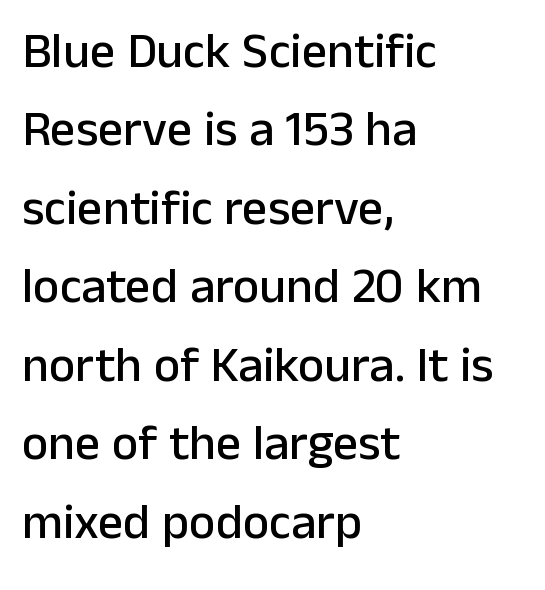
The image shows 50 px sans-serif type, upright; set left-aligned, normal line spacing (1.57x), normal letter spacing, not underlined; low stroke contrast and a medium x-height.
